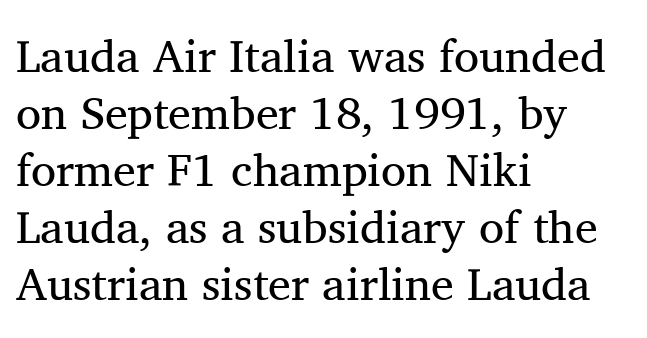
The letters advance in unequal steps, a hallmark of proportional type. The letterforms sit shoulder to shoulder at normal distance. The passage shown is not underscored anywhere. Summary of weight: not heavy and not bold. Layout note: lines flush left. No italicization has been applied; the sample stays upright.
